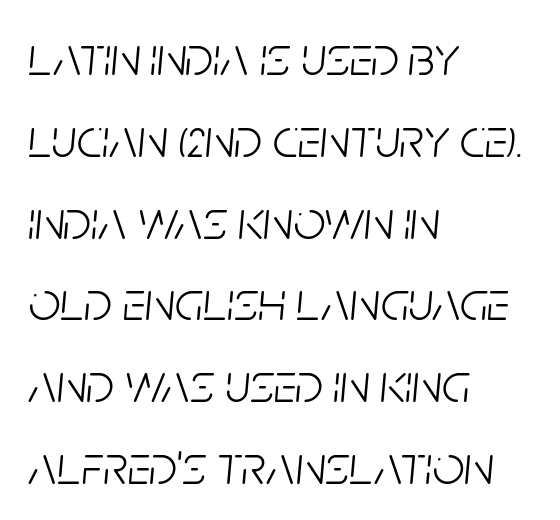
Inter-character spacing is left at the font's built-in metrics. The text carries the slant typical of an italic or oblique font. Descenders hang freely into open space. Each letter keeps its own natural width here, so spacing adapts to shape. Compared with a centered layout, this one pins lines to the left instead. Is the stroke heavy? The answer is a plain regular-or-lighter.
